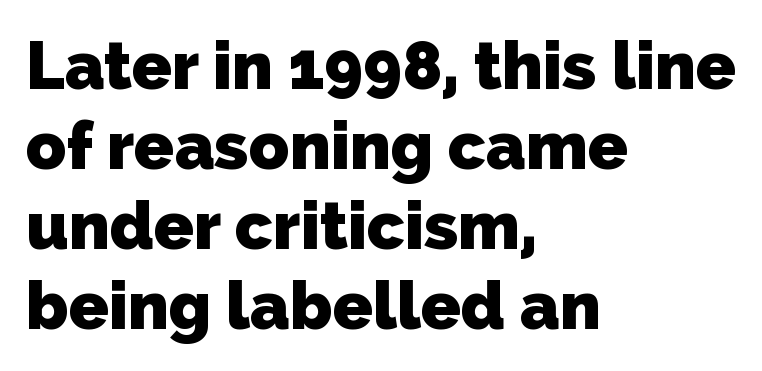
{"serif": "no", "bold": "yes", "weight": "heavy", "width": "normal", "stroke_contrast": "low", "x_height": "medium", "monospaced": "no", "underline": "no", "align": "left", "line_spacing_ratio": 1.21, "letter_spacing": "normal", "letter_spacing_em": 0.0, "glyph_px": 66}
